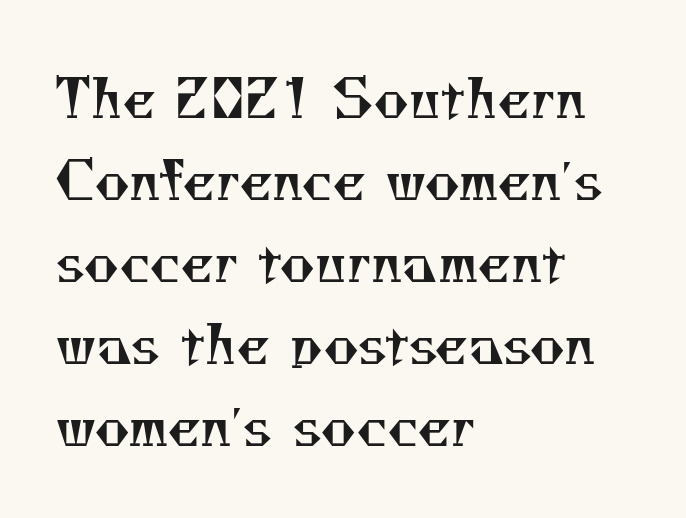
The image shows 54 px regular-weight serif type; set left-aligned, normal line spacing (1.52x), normal letter spacing, not underlined; medium stroke contrast and a small x-height.
